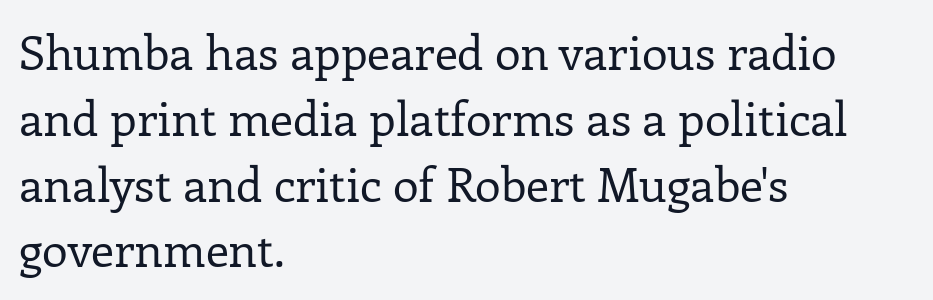
Q: Is the text bold? A: No.
Q: Is the text italic (slanted)? A: No, it is upright.
Q: Is the typeface a serif or a sans-serif typeface? A: Serif.
Q: Is the text underlined? A: No.
Q: How is the paragraph aligned? A: Left-aligned.
Q: Is the spacing between letters normal or unusually wide? A: Normal.
Q: Is the spacing between lines tight, normal or loose? A: Normal.
Q: Width (condensed, normal, or wide)? A: Normal.
Q: Stroke contrast? A: Low.
Q: x-height? A: Medium.
Q: Monospaced? A: No.
